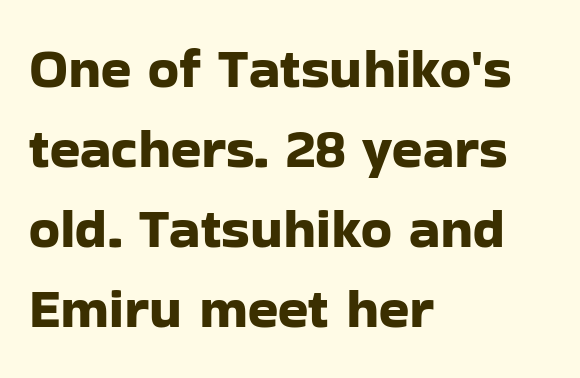
The image shows 56 px sans-serif type, upright; set left-aligned, normal line spacing (1.43x), normal letter spacing, not underlined; low stroke contrast and a medium x-height.
